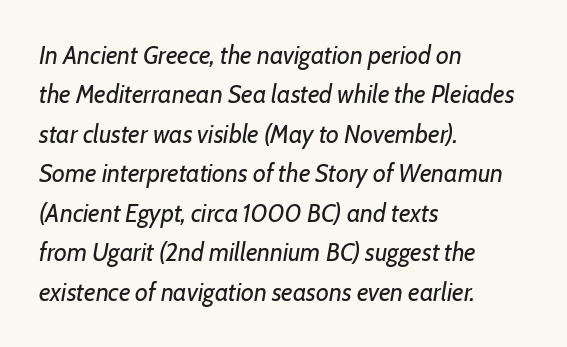
The image shows 25 px text type, italic (leaning right); set left-aligned, normal line spacing (1.58x), normal letter spacing, not underlined.
